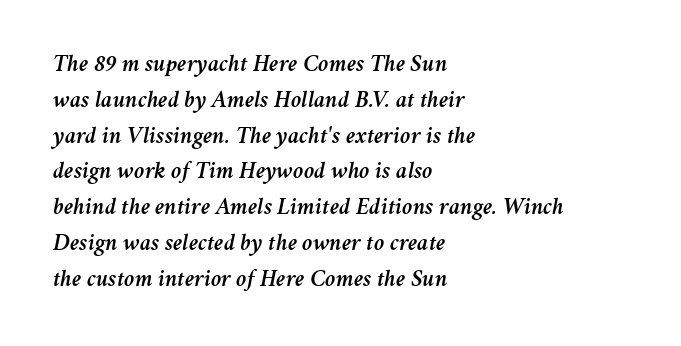
The image shows 24 px text type, italic (leaning right); set left-aligned, normal line spacing (1.49x), normal letter spacing, not underlined.
